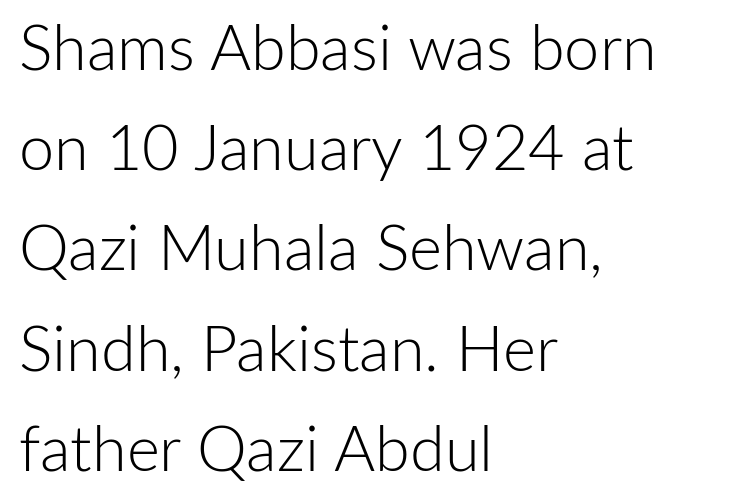
Q: Is the text bold? A: No.
Q: Is the text italic (slanted)? A: No, it is upright.
Q: Is the typeface a serif or a sans-serif typeface? A: Sans-serif.
Q: Is the text underlined? A: No.
Q: How is the paragraph aligned? A: Left-aligned.
Q: Is the spacing between letters normal or unusually wide? A: Normal.
Q: Is the spacing between lines tight, normal or loose? A: Normal.
Q: Width (condensed, normal, or wide)? A: Normal.
Q: Stroke contrast? A: Low.
Q: x-height? A: Medium.
Q: Monospaced? A: No.
